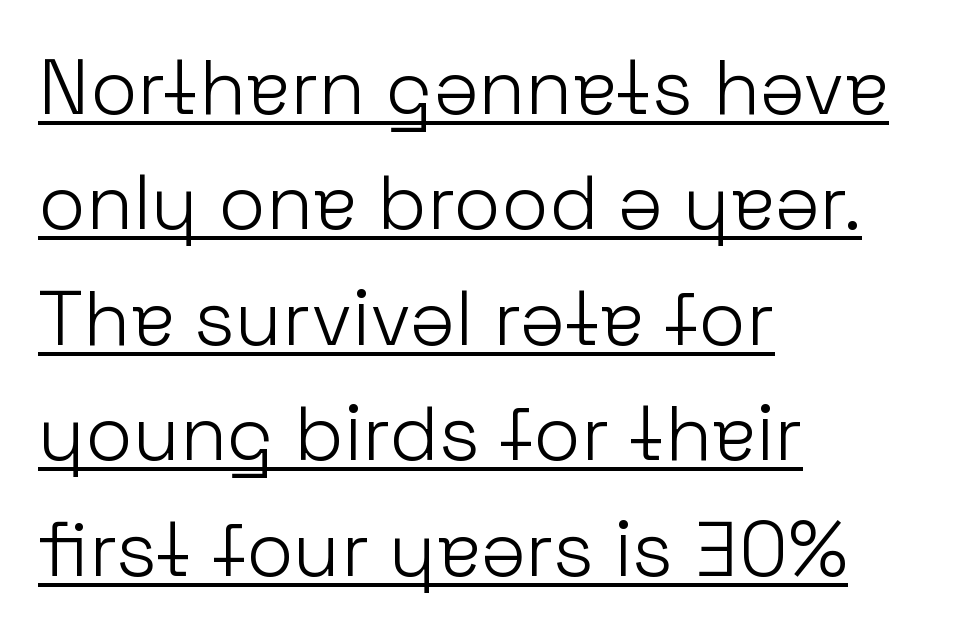
This is underlined copy, the kind a proofreader might mark for attention. Rows of type keep a routine distance in the vertical direction. Notice how the stems are strictly vertical — no italics here. The paragraph shown leans on its left margin. Nothing sits at the stroke ends, so this counts as sans-serif. The letters advance in unequal steps, a hallmark of proportional type.
